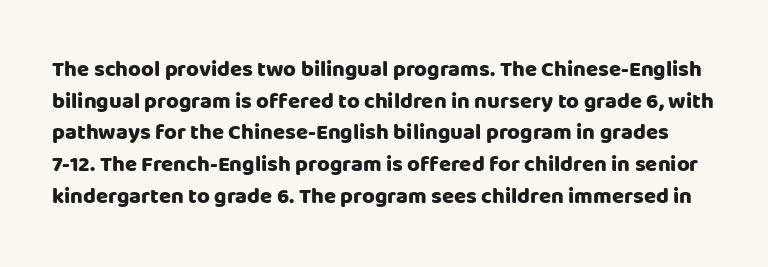
The image shows 22 px bold type, upright; set normal line spacing (1.44x), normal letter spacing, not underlined.
